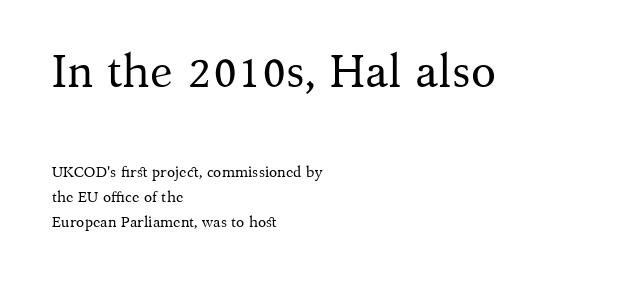
{"serif": "yes", "italic": "no", "bold": "no", "weight": "regular", "width": "normal", "stroke_contrast": "medium", "x_height": "medium", "monospaced": "no", "underline": "no", "align": "left", "line_spacing": "normal", "line_spacing_ratio": 1.66, "letter_spacing": "normal", "letter_spacing_em": 0.0, "larger_block": "first", "size_ratio": 3.07, "glyph_px": 46}
